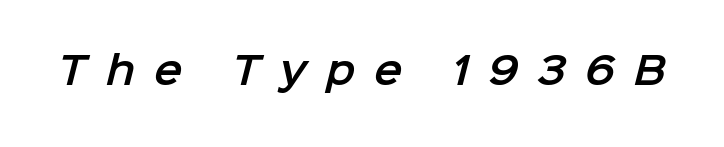
Q: Is the typeface a serif or a sans-serif typeface? A: Sans-serif.
Q: Is the text underlined? A: No.
Q: Is the spacing between letters normal or unusually wide? A: Unusually wide.
Q: Width (condensed, normal, or wide)? A: Normal.
Q: Stroke contrast? A: Low.
Q: x-height? A: Medium.
Q: Monospaced? A: No.
